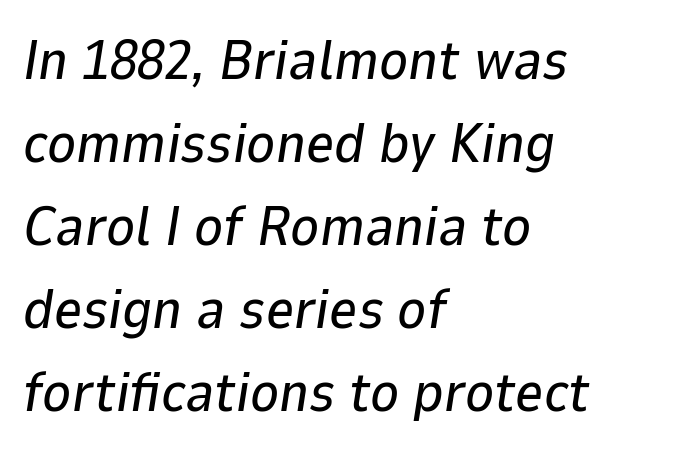
Q: Is the text italic (slanted)? A: Yes, it leans right by about 9 degrees.
Q: Is the text underlined? A: No.
Q: How is the paragraph aligned? A: Left-aligned.
Q: Is the spacing between letters normal or unusually wide? A: Normal.
Q: Is the spacing between lines tight, normal or loose? A: Normal.
Q: Width (condensed, normal, or wide)? A: Normal.
Q: Stroke contrast? A: Low.
Q: x-height? A: Medium.
Q: Monospaced? A: No.
